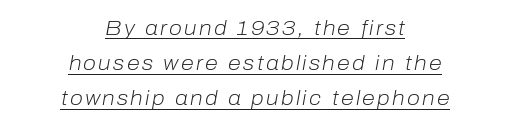
Like a heading marked for emphasis, these lines bear an underscore. Each line is balanced around a shared central axis. Line spacing here is normal. Observe the lean: these are italic letterforms.
